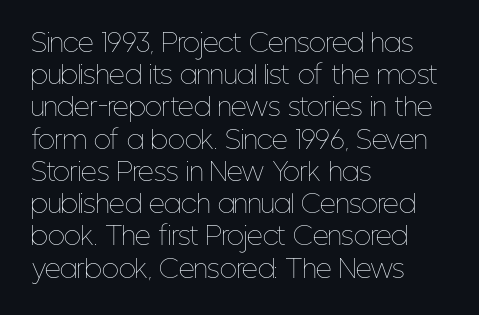
These lines keep a tight, regular rhythm from letter to letter. This sample is left-justified, so line endings fall wherever the words run out. The space between consecutive lines is moderate. Do the letters lean? They stand straight. The passage shown is not underscored anywhere. Stems and bowls with no extra thickness — not bold.
